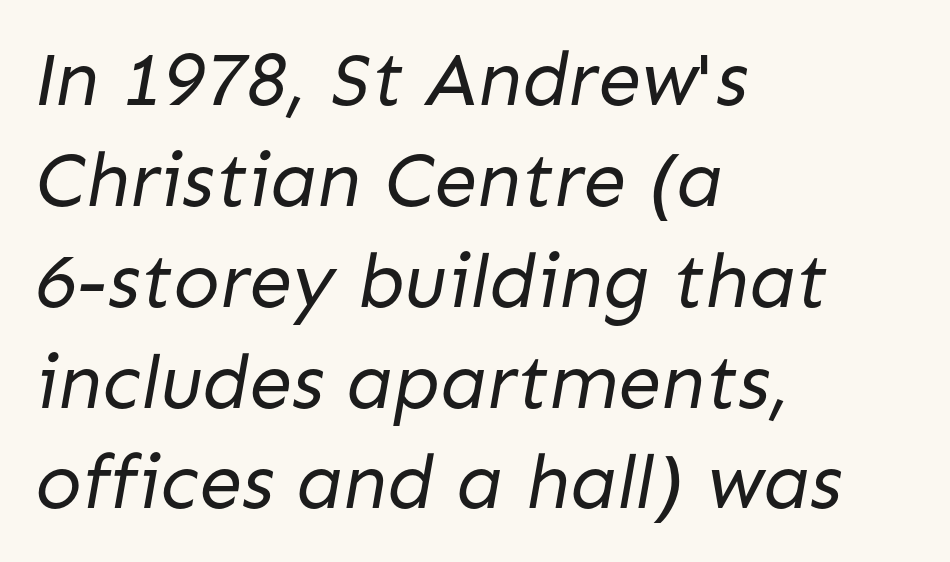
{"serif": "no", "bold": "no", "weight": "regular", "width": "normal", "stroke_contrast": "low", "x_height": "medium", "monospaced": "no", "underline": "no", "align": "left", "line_spacing": "normal", "line_spacing_ratio": 1.31, "letter_spacing": "normal", "letter_spacing_em": 0.0, "glyph_px": 77}
